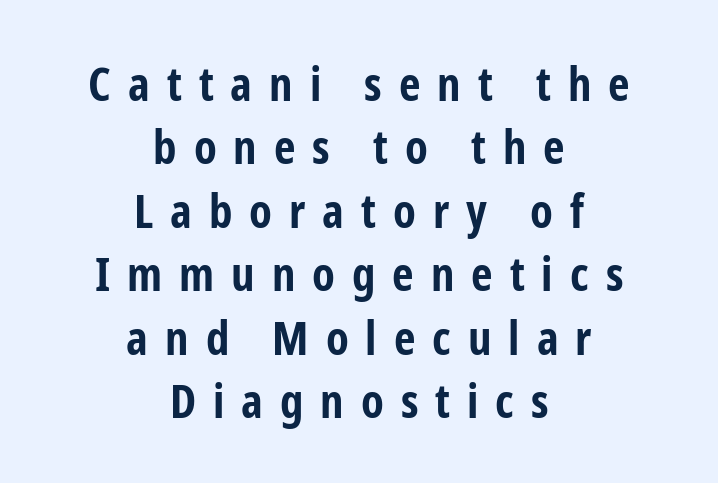
{"serif": "no", "italic": "no", "bold": "yes", "weight": "bold", "width": "condensed", "stroke_contrast": "low", "x_height": "medium", "monospaced": "no", "underline": "no", "align": "center", "line_spacing": "normal", "line_spacing_ratio": 1.35, "letter_spacing": "wide", "letter_spacing_em": 0.36, "glyph_px": 47}
